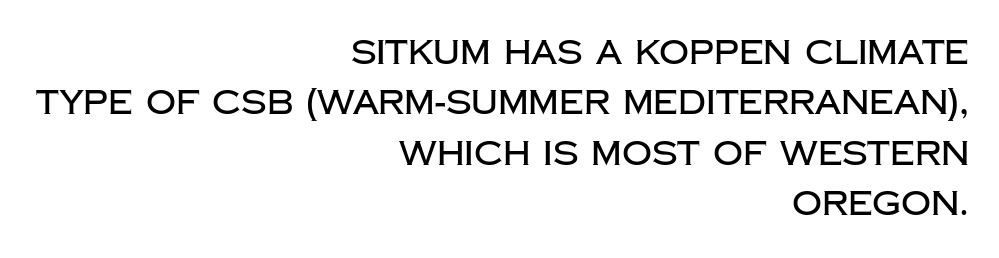
The image shows 33 px sans-serif type, upright; set right-aligned, normal line spacing (1.53x), normal letter spacing, not underlined; low stroke contrast and a large x-height.
